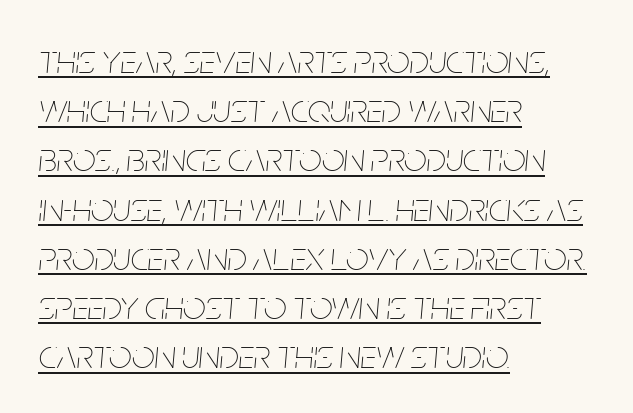
The image shows 40 px thin, condensed type, italic (leaning right); set left-aligned, line spacing 1.23x, normal letter spacing, underlined; low stroke contrast and a large x-height.
